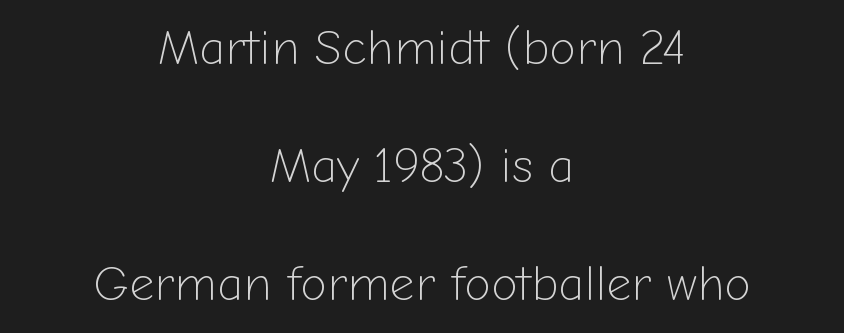
{"serif": "no", "italic": "no", "bold": "no", "weight": "light", "width": "normal", "stroke_contrast": "low", "x_height": "medium", "monospaced": "no", "underline": "no", "align": "center", "line_spacing": "loose", "line_spacing_ratio": 2.41, "letter_spacing": "normal", "letter_spacing_em": 0.0, "glyph_px": 49}
